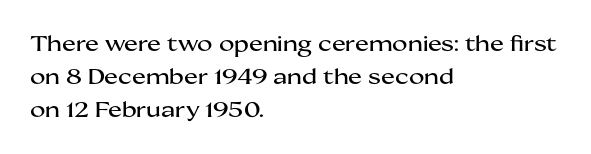
Do the letters lean? They stand straight. You could call the tracking neutral — neither tight nor loose. The passage shown is not underscored anywhere. The ragged edge is on the right, which tells us the setting is flush left. Students, observe: this is what conventionally led text looks like.
